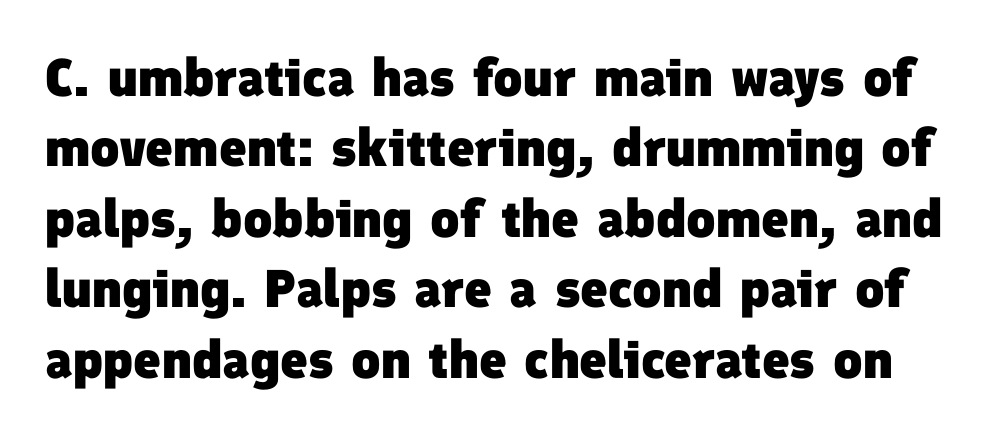
{"serif": "no", "bold": "yes", "weight": "heavy", "width": "normal", "stroke_contrast": "low", "x_height": "medium", "monospaced": "no", "underline": "no", "line_spacing": "normal", "line_spacing_ratio": 1.33, "letter_spacing": "normal", "letter_spacing_em": 0.0, "glyph_px": 53}
